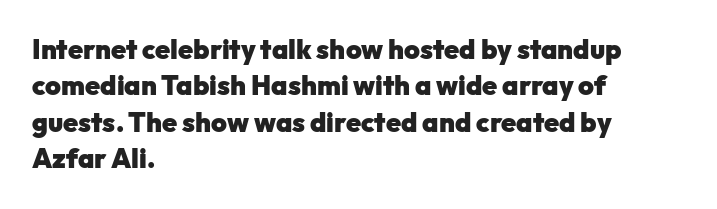
{"italic": "no", "bold": "yes", "underline": "no", "align": "left", "line_spacing": "normal", "line_spacing_ratio": 1.35, "letter_spacing": "normal", "letter_spacing_em": 0.0, "glyph_px": 27}
